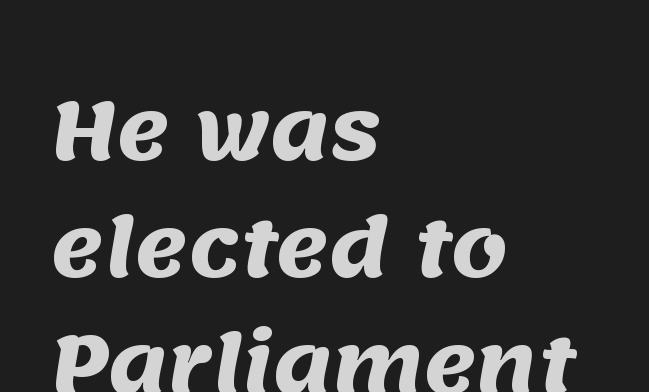
A typesetter would call this proportional, since set widths differ per character. Is the block centered? No — it sits flush against the left margin. You'd pick this weight for a headline — it's a proper bold. The characters display no serif detailing; their extremities are plain.
